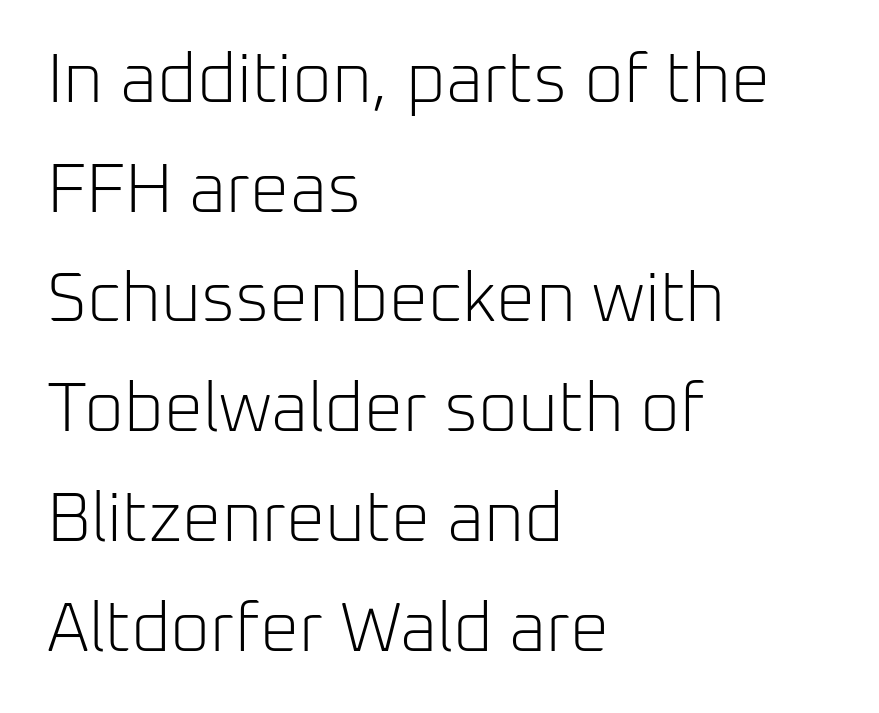
Q: Is the text bold? A: No.
Q: Is the text italic (slanted)? A: No, it is upright.
Q: Is the typeface a serif or a sans-serif typeface? A: Sans-serif.
Q: Is the text underlined? A: No.
Q: How is the paragraph aligned? A: Left-aligned.
Q: Is the spacing between letters normal or unusually wide? A: Normal.
Q: Is the spacing between lines tight, normal or loose? A: Normal.
Q: Width (condensed, normal, or wide)? A: Normal.
Q: Stroke contrast? A: Low.
Q: x-height? A: Medium.
Q: Monospaced? A: No.
